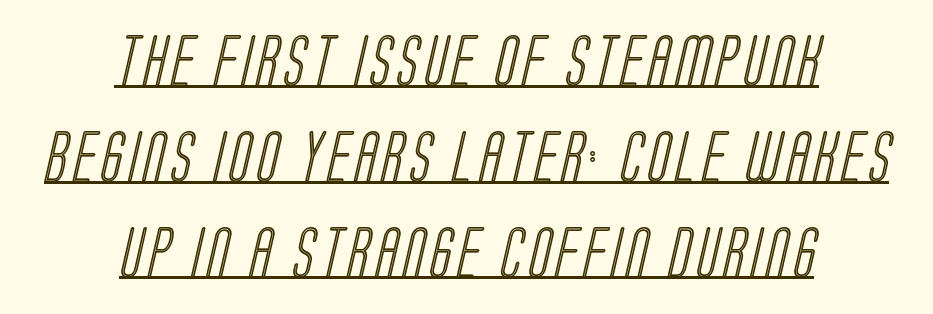
The image shows 51 px condensed type; set centered, line spacing 1.88x, underlined; a large x-height.
